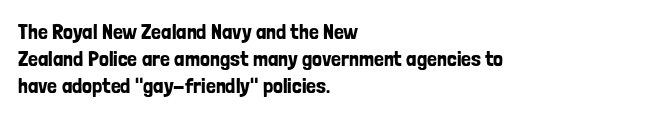
The horizontal fit of the characters is conventional and even. The typesetter chose a ragged-right arrangement here. Upright lettering throughout. The specimen omits any rule beneath the text block's lines.
